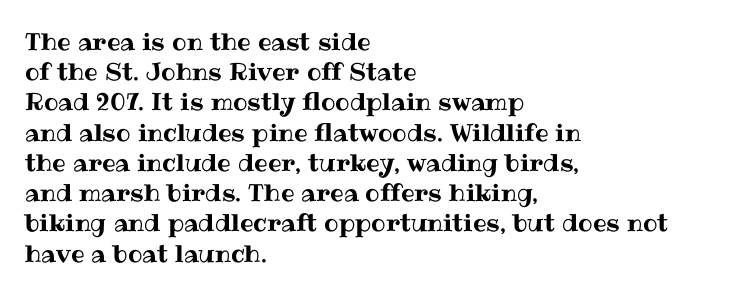
{"italic": "no", "underline": "no", "align": "left", "line_spacing": "normal", "line_spacing_ratio": 1.26, "letter_spacing": "normal", "letter_spacing_em": 0.0, "glyph_px": 24}
